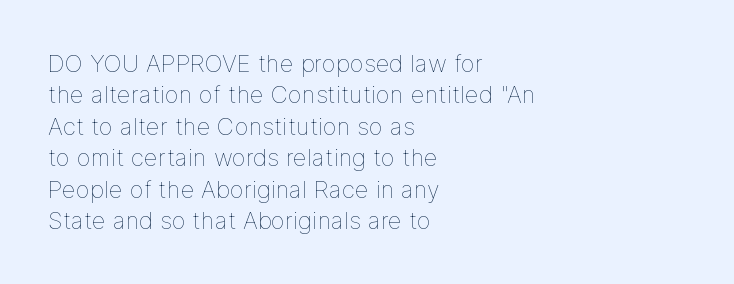
What stands out about the letter spacing? Nothing — it is the standard amount. Unmarked baselines from the first word to the last. The rendering anchors every line to the left-hand side. Regarding leading, the lines here are spaced in the standard way. Compared with a typical body face, this is equally light or lighter still. In terms of posture, this sample is upright.
